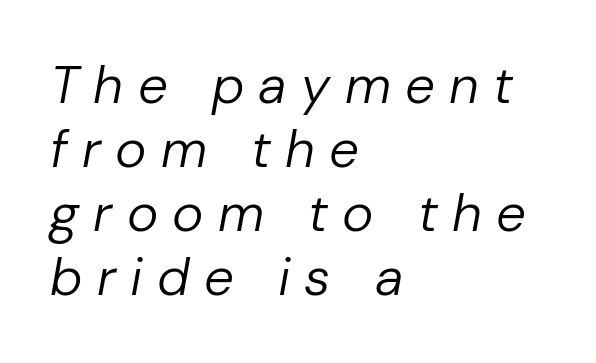
Q: Is the text bold? A: No.
Q: Is the text italic (slanted)? A: Yes, it leans right by about 10 degrees.
Q: Is the text underlined? A: No.
Q: How is the paragraph aligned? A: Left-aligned.
Q: Is the spacing between letters normal or unusually wide? A: Unusually wide.
Q: Width (condensed, normal, or wide)? A: Normal.
Q: Stroke contrast? A: Low.
Q: x-height? A: Medium.
Q: Monospaced? A: No.
